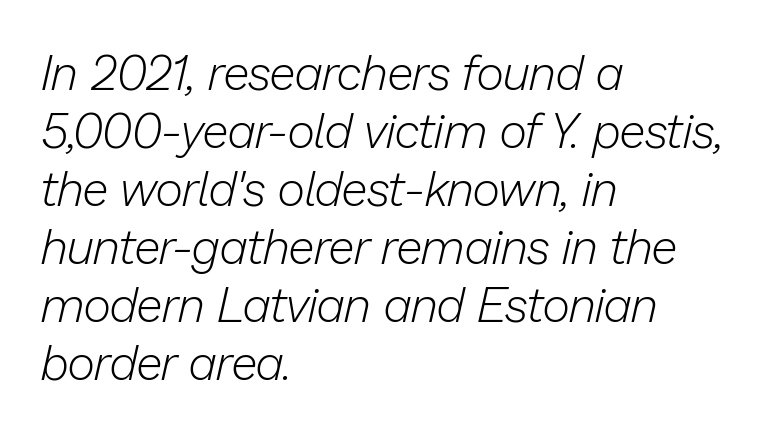
Q: Is the text bold? A: No.
Q: Is the text italic (slanted)? A: Yes, it leans right by about 13 degrees.
Q: Is the text underlined? A: No.
Q: How is the paragraph aligned? A: Left-aligned.
Q: Is the spacing between letters normal or unusually wide? A: Normal.
Q: Width (condensed, normal, or wide)? A: Normal.
Q: Stroke contrast? A: Low.
Q: x-height? A: Medium.
Q: Monospaced? A: No.
